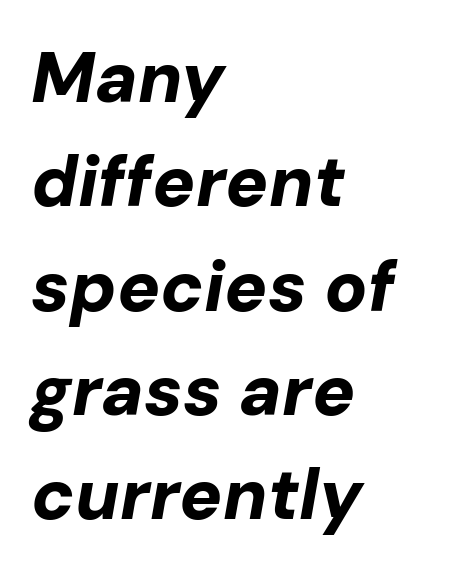
{"italic": "yes", "lean": "right", "slant_degrees": 10, "bold": "yes", "weight": "bold", "width": "normal", "stroke_contrast": "low", "x_height": "medium", "monospaced": "no", "underline": "no", "align": "left", "line_spacing": "normal", "line_spacing_ratio": 1.47, "letter_spacing": "normal", "letter_spacing_em": 0.0, "glyph_px": 71}
